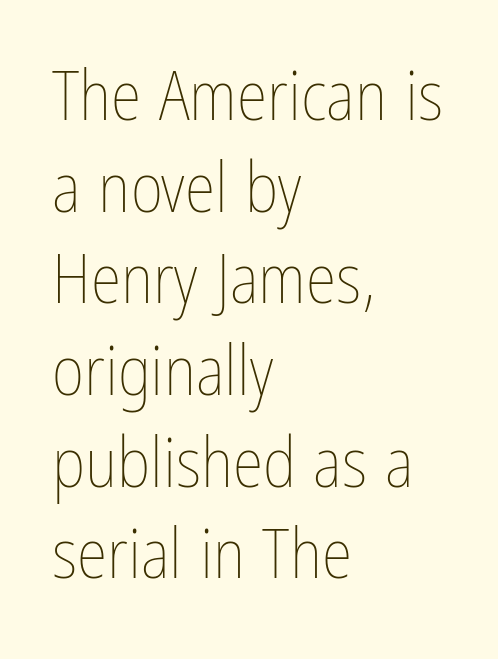
The lines in this sample share a left origin and differ only in where they stop. Is this a heavy cut? Hardly; it is regular or lighter. Rendered with straight, roman letterforms. Anything drawn beneath the words? Only blank space. Spacing verdict: proportional, widths tailored to each character.
